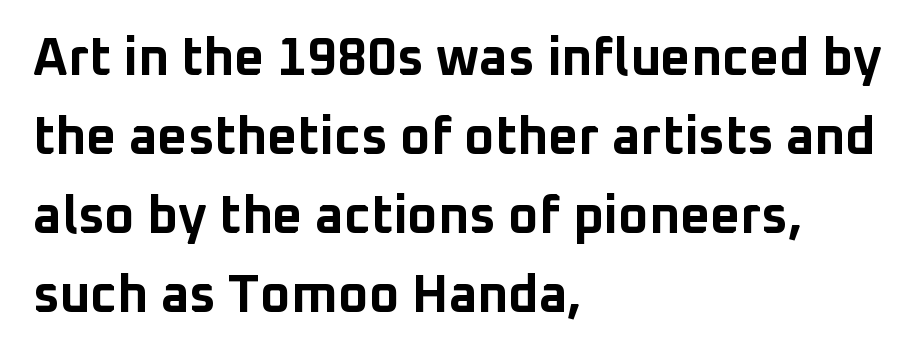
The image shows 52 px bold sans-serif type, upright; set left-aligned, normal line spacing (1.52x), normal letter spacing, not underlined; low stroke contrast and a medium x-height.
